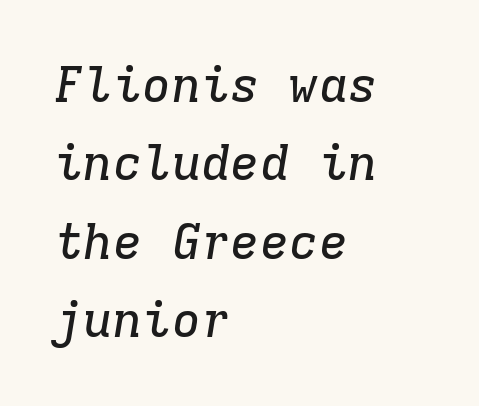
Q: Is the text italic (slanted)? A: Yes, it leans right by about 9 degrees.
Q: Is the typeface a serif or a sans-serif typeface? A: Serif.
Q: Is the text underlined? A: No.
Q: How is the paragraph aligned? A: Left-aligned.
Q: Is the spacing between letters normal or unusually wide? A: Normal.
Q: Is the spacing between lines tight, normal or loose? A: Normal.
Q: Width (condensed, normal, or wide)? A: Normal.
Q: Stroke contrast? A: Low.
Q: x-height? A: Medium.
Q: Monospaced? A: Yes.
